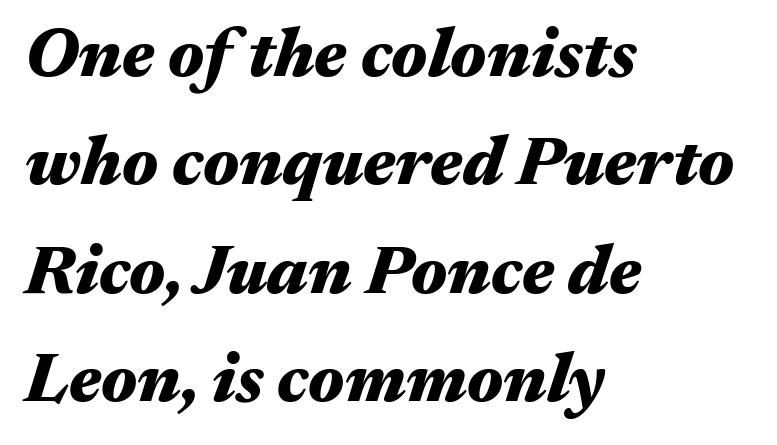
The font is running at its bold setting. Clear beneath every line of the passage. You could not count columns in this text — the font is proportionally spaced. Is there much room between lines? A standard amount, neither cramped nor airy. A typesetter would mark this as italic. Notice how the passage keeps a crisp vertical edge on the left only.
